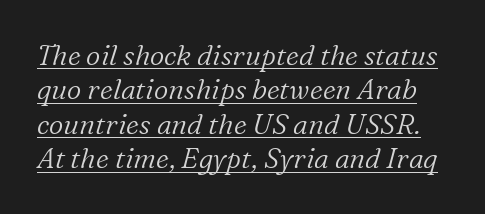
The passage shown has conventional tracking throughout. Looking at the ascenders, they clearly lean. Weight: regular or lighter. What decoration does the sample have? An underline. A serif font was chosen for this passage.
